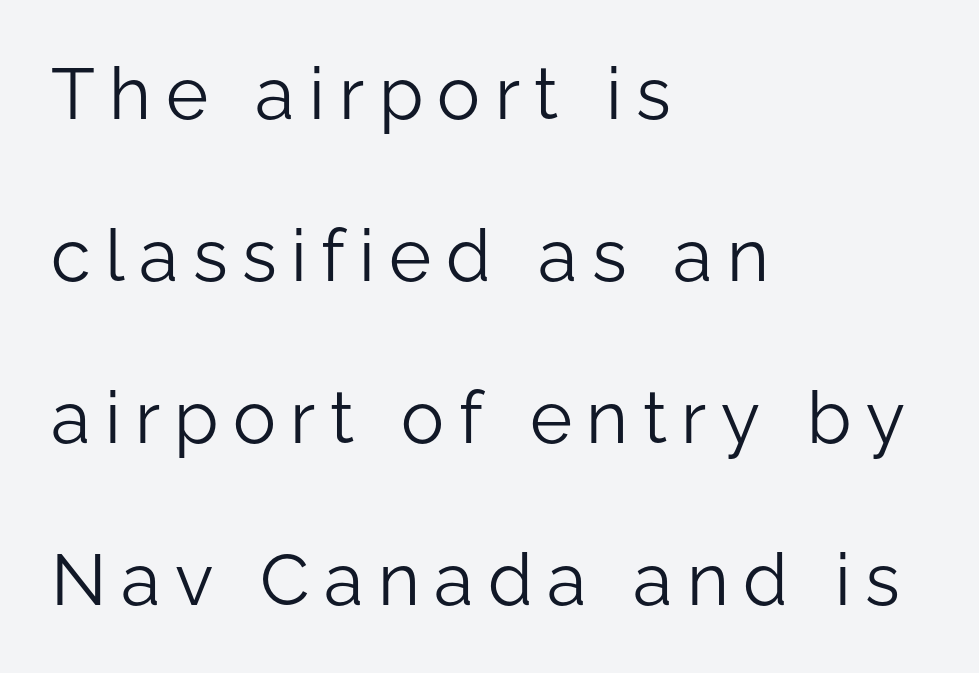
If you drew a ruler down the left edge, every line would touch it. The lettering stays uniformly vertical, giving the passage a roman look. Grotesque or geometric, the face here clearly has no serifs. The letters are spread apart with noticeably loose tracking. The cut favours lightness, reaching ordinary text weight at its darkest.
